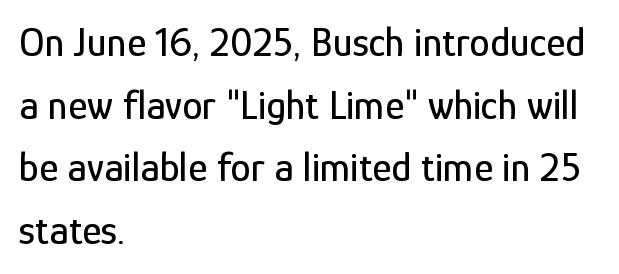
Q: Is the text italic (slanted)? A: No, it is upright.
Q: Is the typeface a serif or a sans-serif typeface? A: Sans-serif.
Q: Is the text underlined? A: No.
Q: How is the paragraph aligned? A: Left-aligned.
Q: Is the spacing between letters normal or unusually wide? A: Normal.
Q: Is the spacing between lines tight, normal or loose? A: Normal.
Q: Width (condensed, normal, or wide)? A: Condensed.
Q: Stroke contrast? A: Low.
Q: x-height? A: Medium.
Q: Monospaced? A: No.
